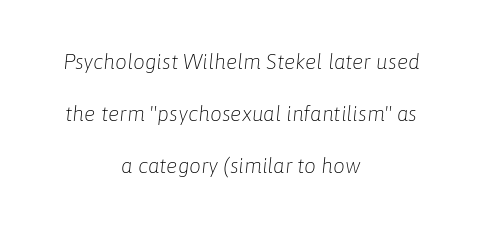
The image shows 21 px text type, italic (leaning right); set centered, loose line spacing (2.48x), normal letter spacing, not underlined.
